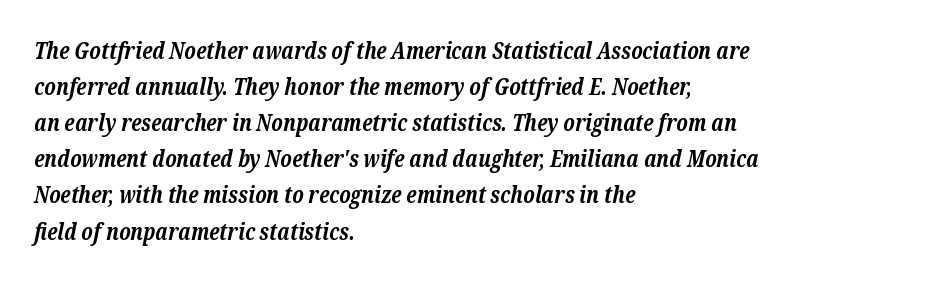
{"italic": "yes", "lean": "right", "slant_degrees": 12, "bold": "yes", "underline": "no", "align": "left", "line_spacing": "normal", "line_spacing_ratio": 1.57, "letter_spacing": "normal", "letter_spacing_em": 0.0, "glyph_px": 23}
